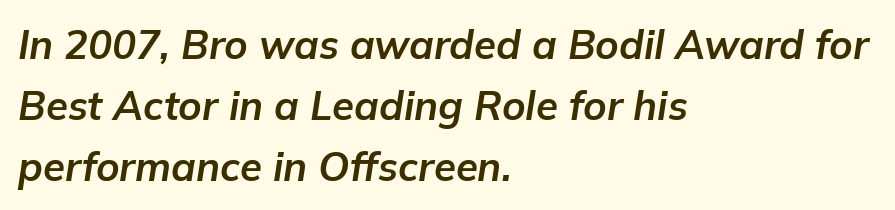
Character widths vary here, with narrow letters taking less room than wide ones. Each new line begins a customary step beneath the previous one. Posture: slanted. The area under the type is left untouched.
